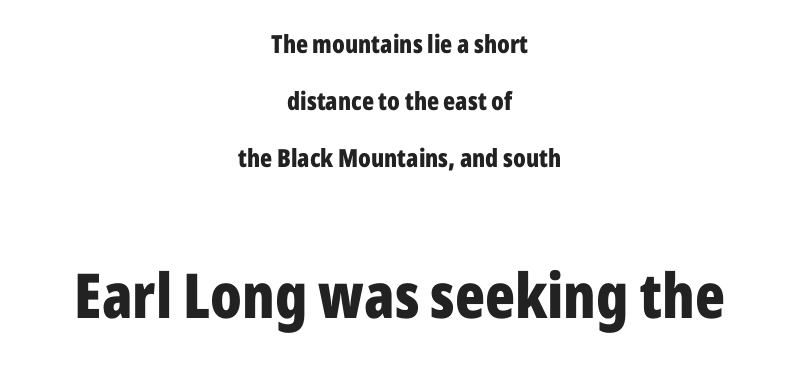
Q: Is the text bold? A: Yes.
Q: Is the text italic (slanted)? A: No, it is upright.
Q: Is the typeface a serif or a sans-serif typeface? A: Sans-serif.
Q: Is the text underlined? A: No.
Q: How is the paragraph aligned? A: Centered.
Q: Is the spacing between letters normal or unusually wide? A: Normal.
Q: Is the spacing between lines tight, normal or loose? A: Loose.
Q: Which block of text is set in a larger size, the first (top) or the second (bottom)? A: The second (bottom) one.
Q: Width (condensed, normal, or wide)? A: Condensed.
Q: Stroke contrast? A: Low.
Q: x-height? A: Medium.
Q: Monospaced? A: No.
